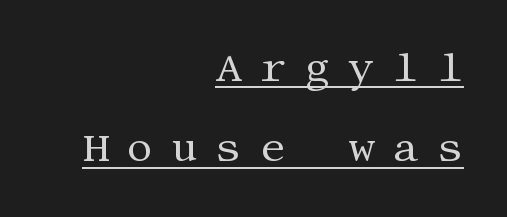
{"serif": "yes", "italic": "no", "bold": "no", "weight": "regular", "width": "normal", "stroke_contrast": "medium", "x_height": "large", "underline": "yes", "align": "right", "line_spacing": "loose", "line_spacing_ratio": 1.96, "letter_spacing": "wide", "letter_spacing_em": 0.44, "glyph_px": 41}
